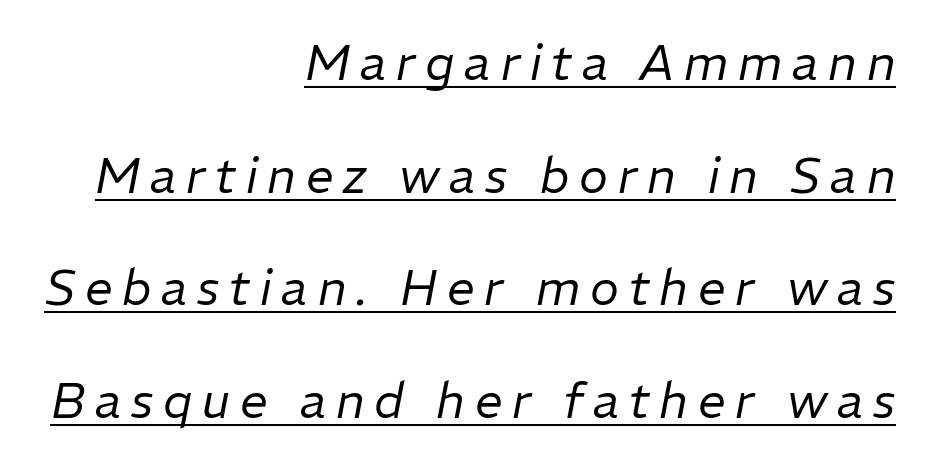
Spacing verdict: proportional, widths tailored to each character. Underline: present. Stem width sits at or under what a default text font uses. Honestly, the rows look like they've been pulled way apart.
